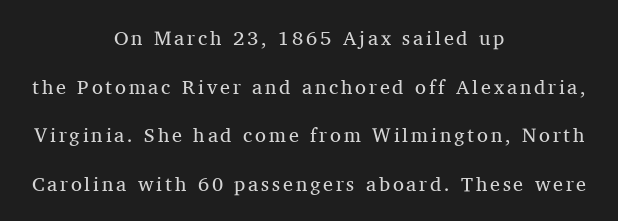
{"italic": "no", "bold": "no", "underline": "no", "align": "center", "line_spacing": "loose", "line_spacing_ratio": 2.43, "glyph_px": 20}
